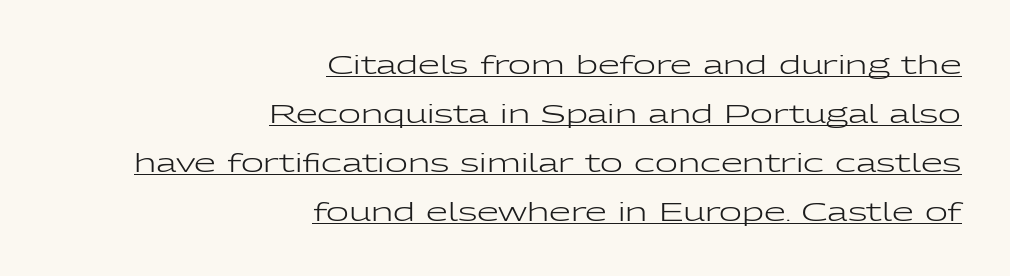
Q: Is the text bold? A: No.
Q: Is the text italic (slanted)? A: No, it is upright.
Q: Is the text underlined? A: Yes.
Q: How is the paragraph aligned? A: Right-aligned.
Q: Is the spacing between letters normal or unusually wide? A: Normal.
Q: Is the spacing between lines tight, normal or loose? A: Loose.
